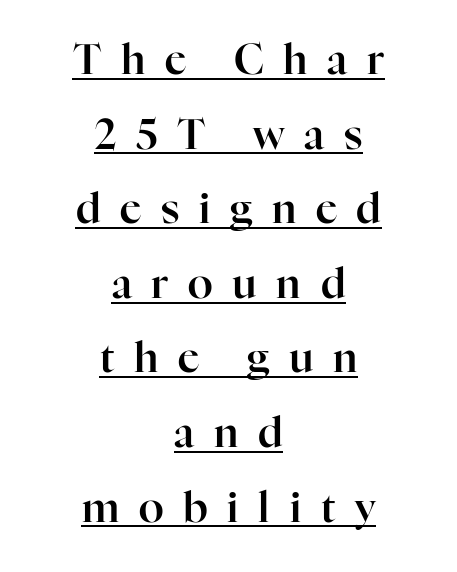
You can tell from the footed stems that serif type was used. Proportional: the letters do not fall into vertical columns. Quick note: not italic, upright. Underlining? Definitely there. There is plenty of visible air inserted between adjacent glyphs.
